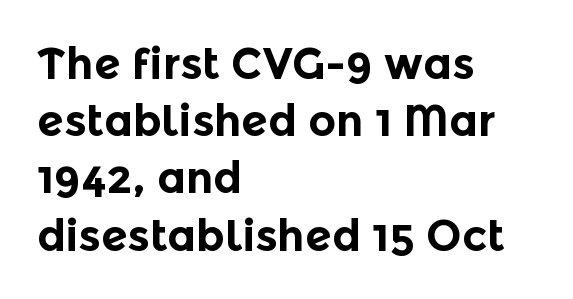
{"serif": "no", "italic": "no", "bold": "yes", "weight": "bold", "width": "normal", "x_height": "medium", "monospaced": "no", "underline": "no", "align": "left", "line_spacing": "normal", "line_spacing_ratio": 1.33, "letter_spacing": "normal", "letter_spacing_em": 0.0, "glyph_px": 43}
